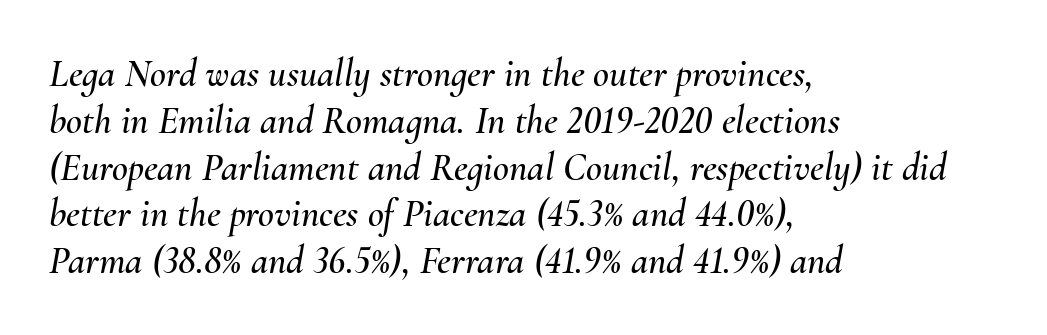
The image shows 39 px text type, italic (leaning right); set left-aligned, line spacing 1.2x, normal letter spacing, not underlined; medium stroke contrast and a small x-height.
